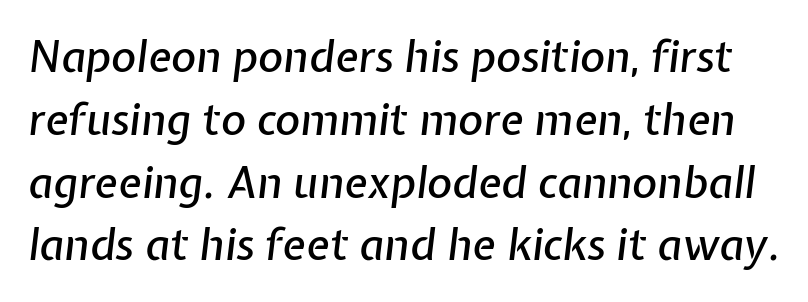
The image shows 43 px text type, italic (leaning right); set normal line spacing (1.46x), normal letter spacing, not underlined; low stroke contrast and a medium x-height.
